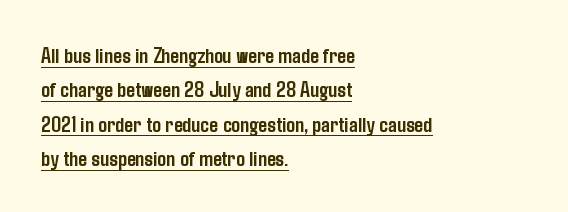
The image shows 22 px bold type, upright; set left-aligned, normal line spacing (1.56x), normal letter spacing, underlined.
